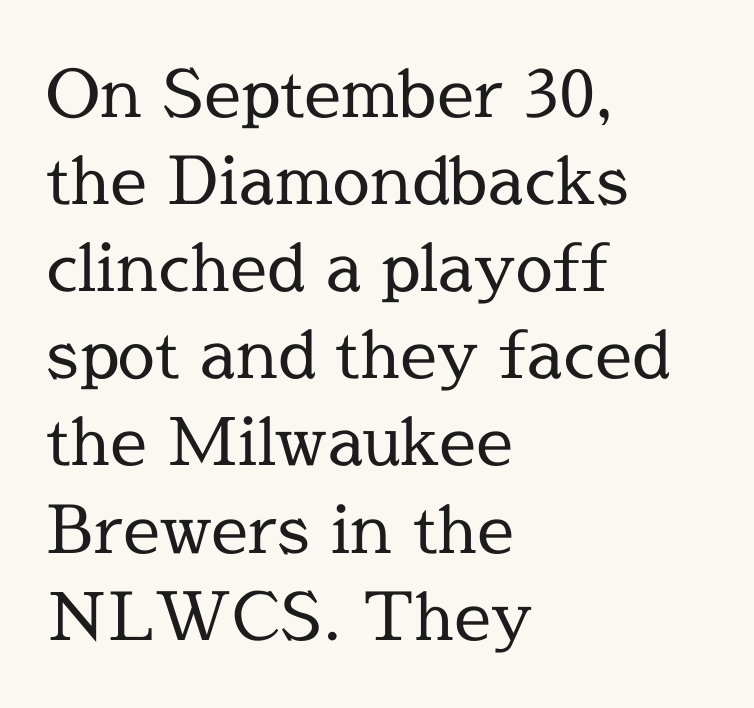
Q: Is the text bold? A: No.
Q: Is the text italic (slanted)? A: No, it is upright.
Q: Is the typeface a serif or a sans-serif typeface? A: Serif.
Q: Is the text underlined? A: No.
Q: How is the paragraph aligned? A: Left-aligned.
Q: Is the spacing between letters normal or unusually wide? A: Normal.
Q: Is the spacing between lines tight, normal or loose? A: Normal.
Q: Width (condensed, normal, or wide)? A: Normal.
Q: x-height? A: Medium.
Q: Monospaced? A: No.
